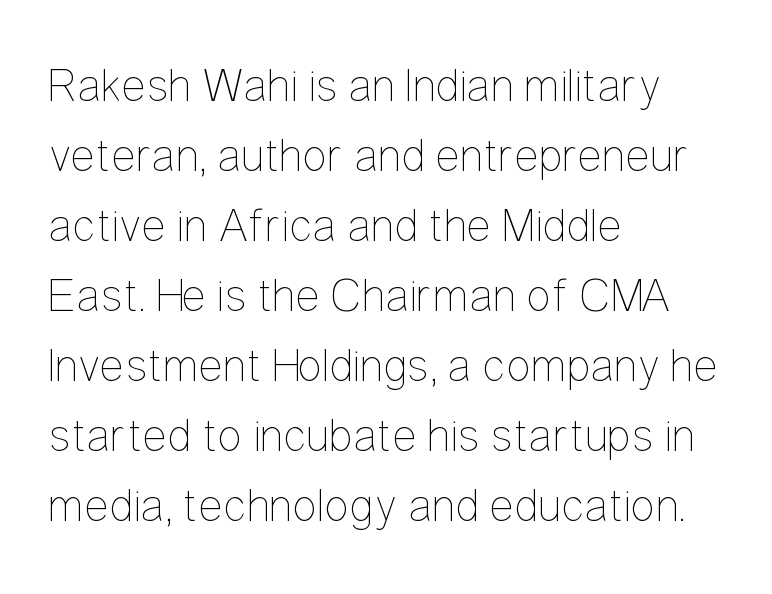
The tracking reads as untouched default to a designer's eye. Here the designer chose a conventional face with non-uniform glyph widths. The rendering uses a moderate line-height, typical for paragraphs. Line starts are locked; line ends wander.
